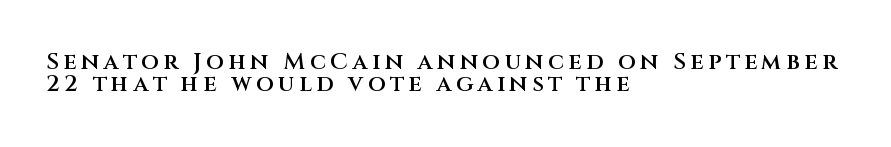
Q: Is the text bold? A: Semi-bold.
Q: Is the text italic (slanted)? A: No, it is upright.
Q: Is the text underlined? A: No.
Q: How is the paragraph aligned? A: Left-aligned.
Q: Is the spacing between letters normal or unusually wide? A: Unusually wide.
Q: Is the spacing between lines tight, normal or loose? A: Tight.
